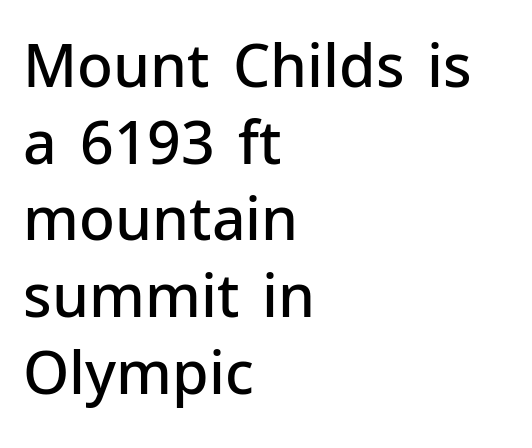
The image shows 59 px semibold sans-serif type, upright; set left-aligned, normal line spacing (1.3x), normal letter spacing, not underlined; low stroke contrast and a medium x-height.
